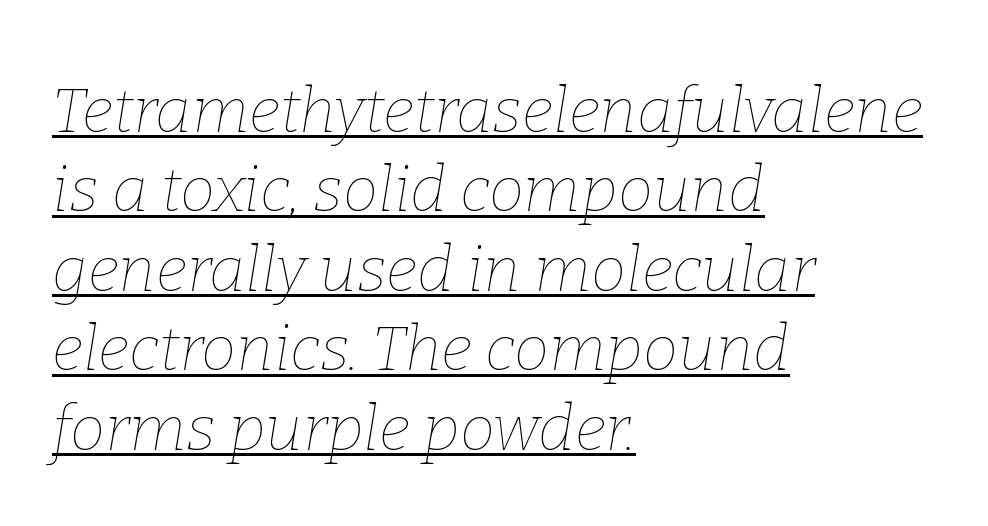
The image shows 63 px thin type, italic (leaning right); set left-aligned, normal line spacing (1.26x), normal letter spacing, underlined; low stroke contrast and a medium x-height.
